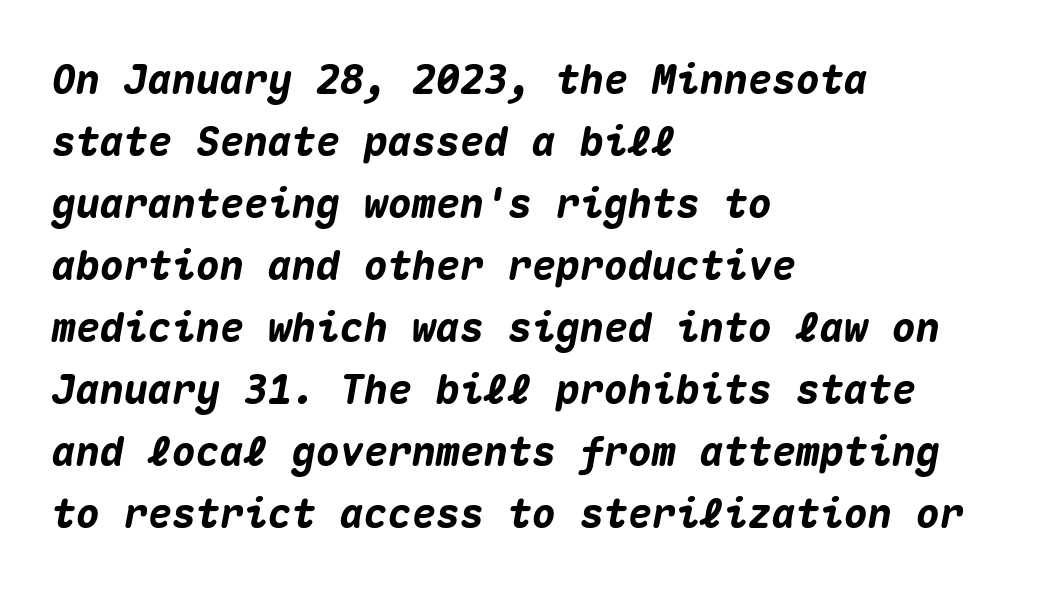
How would I describe the line gaps? Plain and ordinary. A classic flush-left, rag-right setting is used for this passage. The rendering uses typewriter-style spacing with identical character cells. A typesetter would mark this as italic. Descender tails drop into unmarked territory. Chunky letters — that's bold for sure.
